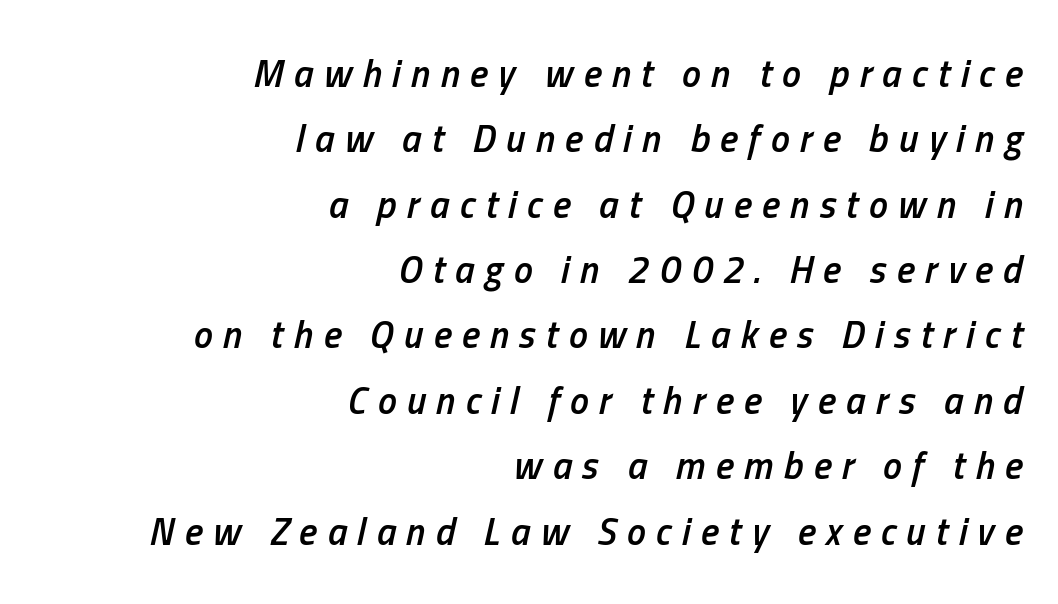
Q: Is the text bold? A: Semi-bold.
Q: Is the text italic (slanted)? A: Yes, it leans right by about 13 degrees.
Q: Is the text underlined? A: No.
Q: How is the paragraph aligned? A: Right-aligned.
Q: Is the spacing between letters normal or unusually wide? A: Unusually wide.
Q: Width (condensed, normal, or wide)? A: Condensed.
Q: Stroke contrast? A: Low.
Q: x-height? A: Medium.
Q: Monospaced? A: No.
